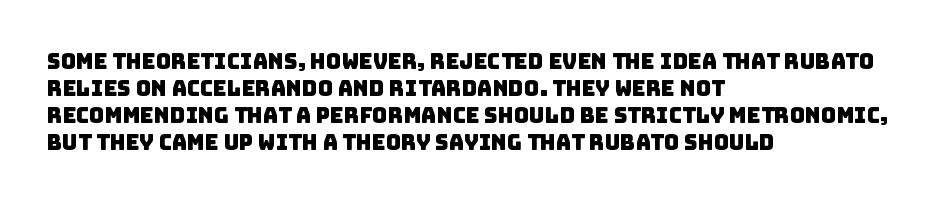
Q: Is the text underlined? A: No.
Q: How is the paragraph aligned? A: Left-aligned.
Q: Is the spacing between letters normal or unusually wide? A: Normal.
Q: Is the spacing between lines tight, normal or loose? A: Normal.
